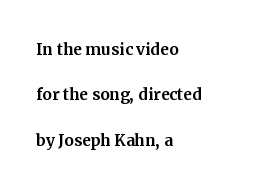
Caption: standard tracking, unaltered. Quick note: interline space is abundant. The baseline area is clear. Alignment: flush left.
